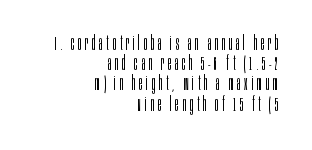
The image shows 20 px text type, upright; set right-aligned, tight line spacing (1.01x), not underlined.
